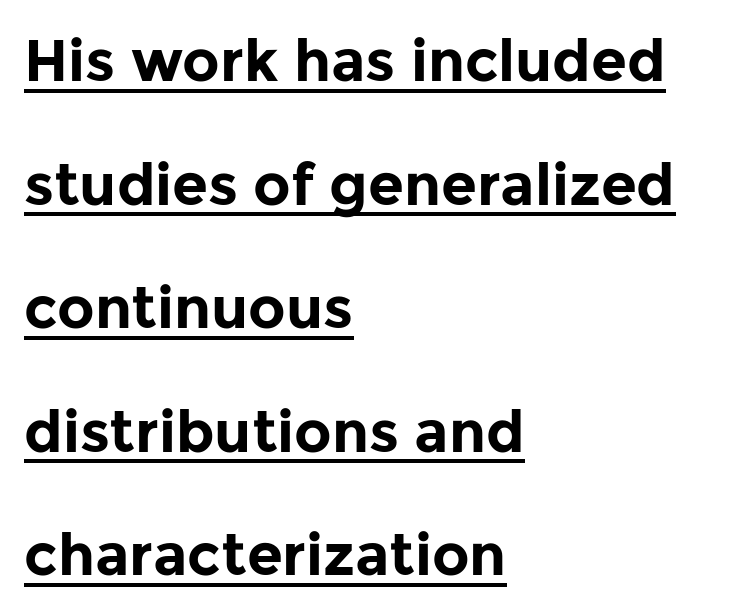
The image shows 58 px bold sans-serif type, upright; set left-aligned, loose line spacing (2.13x), normal letter spacing, underlined; low stroke contrast and a medium x-height.
